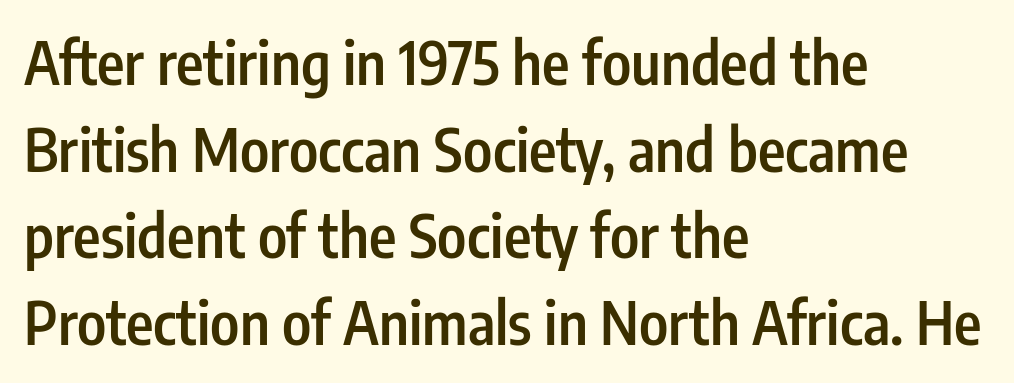
{"serif": "no", "italic": "no", "bold": "semi", "weight": "semibold", "width": "condensed", "stroke_contrast": "low", "x_height": "medium", "monospaced": "no", "underline": "no", "align": "left", "line_spacing": "normal", "line_spacing_ratio": 1.47, "letter_spacing": "normal", "letter_spacing_em": 0.0, "glyph_px": 59}
